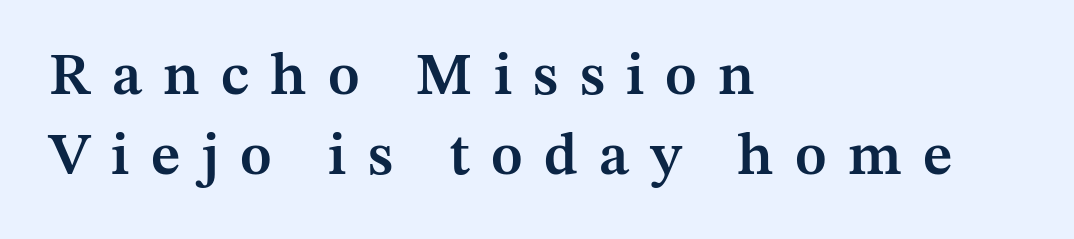
The image shows 59 px semibold serif type, upright; set left-aligned, normal line spacing (1.36x), unusually wide letter spacing (+0.36 em), not underlined; medium stroke contrast and a medium x-height.
